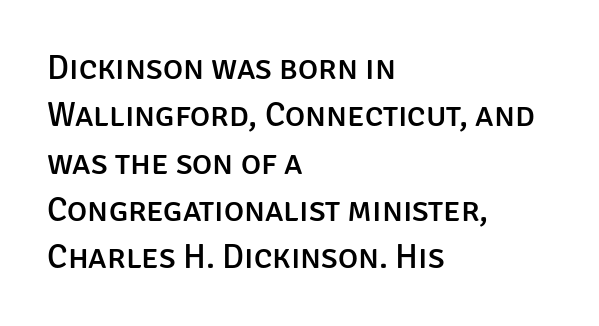
{"serif": "no", "italic": "no", "width": "normal", "stroke_contrast": "low", "x_height": "large", "monospaced": "no", "underline": "no", "align": "left", "line_spacing": "normal", "line_spacing_ratio": 1.39, "letter_spacing": "normal", "letter_spacing_em": 0.0, "glyph_px": 34}
